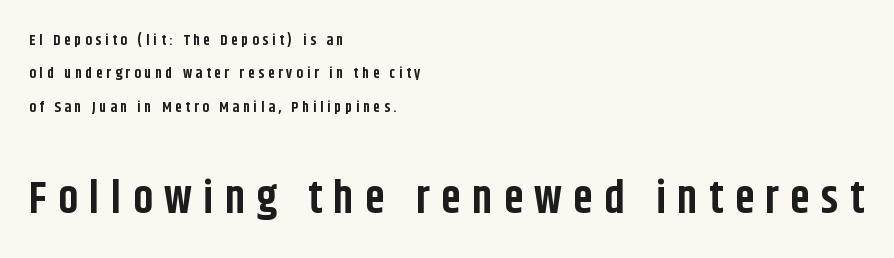
Q: Is the text bold? A: Yes.
Q: Is the text italic (slanted)? A: No, it is upright.
Q: Is the typeface a serif or a sans-serif typeface? A: Sans-serif.
Q: Is the text underlined? A: No.
Q: How is the paragraph aligned? A: Left-aligned.
Q: Is the spacing between letters normal or unusually wide? A: Unusually wide.
Q: Is the spacing between lines tight, normal or loose? A: Loose.
Q: Which block of text is set in a larger size, the first (top) or the second (bottom)? A: The second (bottom) one.
Q: Width (condensed, normal, or wide)? A: Condensed.
Q: Stroke contrast? A: Low.
Q: x-height? A: Large.
Q: Monospaced? A: No.
